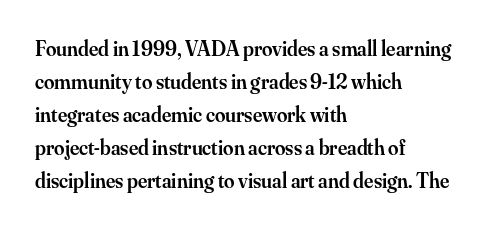
Q: Is the text bold? A: Semi-bold.
Q: Is the text italic (slanted)? A: No, it is upright.
Q: Is the text underlined? A: No.
Q: How is the paragraph aligned? A: Left-aligned.
Q: Is the spacing between letters normal or unusually wide? A: Normal.
Q: Is the spacing between lines tight, normal or loose? A: Normal.
